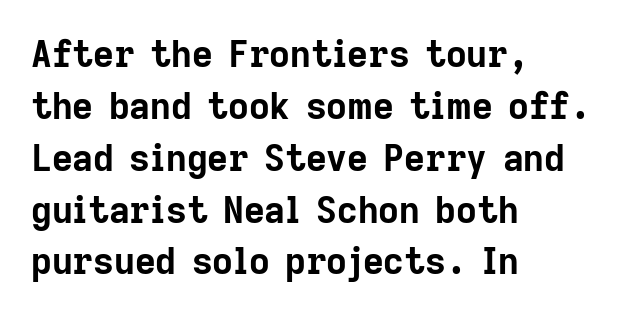
One-word summary of the alignment: left. A bare baseline throughout the passage. Notice how descenders clear the ascenders below comfortably — that's standard leading. Weight: bold.
